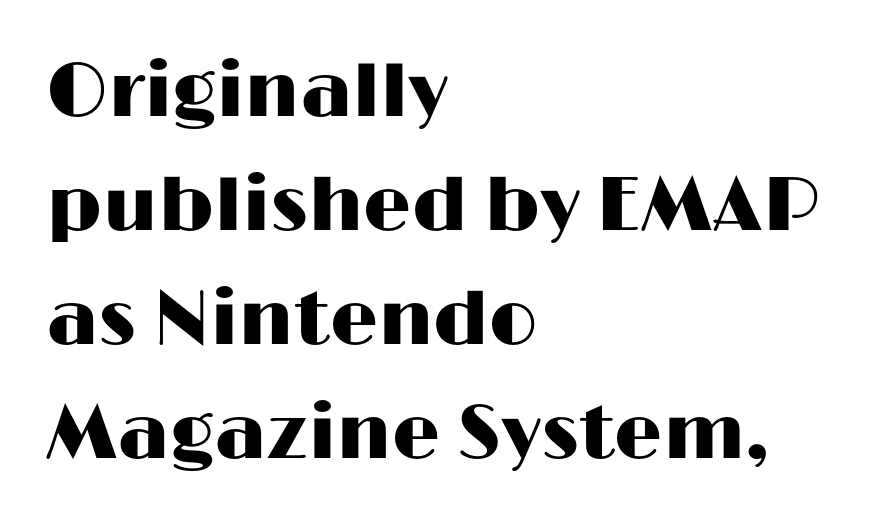
{"serif": "no", "italic": "no", "width": "wide", "stroke_contrast": "high", "x_height": "medium", "monospaced": "no", "underline": "no", "align": "left", "line_spacing": "normal", "line_spacing_ratio": 1.5, "letter_spacing": "normal", "letter_spacing_em": 0.0, "glyph_px": 76}
